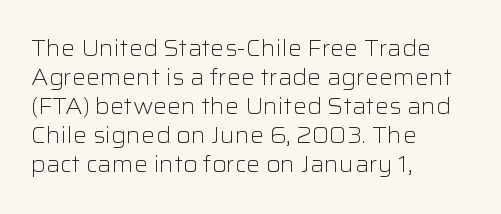
Q: Is the text bold? A: No.
Q: Is the text italic (slanted)? A: No, it is upright.
Q: Is the text underlined? A: No.
Q: How is the paragraph aligned? A: Left-aligned.
Q: Is the spacing between letters normal or unusually wide? A: Normal.
Q: Is the spacing between lines tight, normal or loose? A: Normal.
